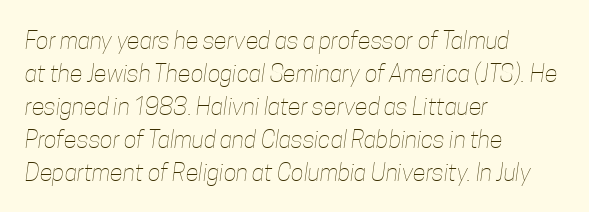
{"bold": "no", "underline": "no", "align": "left", "line_spacing": "normal", "line_spacing_ratio": 1.37, "letter_spacing": "normal", "letter_spacing_em": 0.0, "glyph_px": 24}
